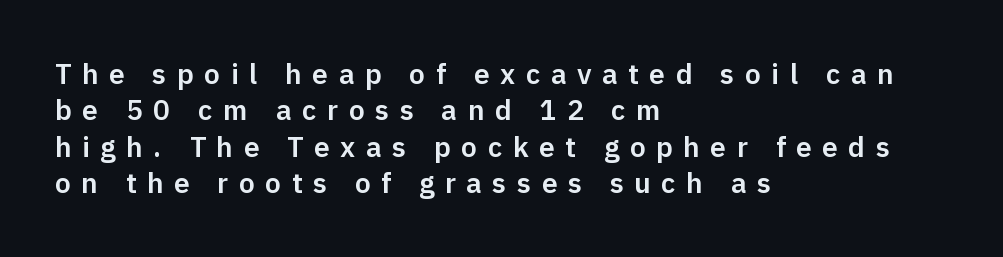
The image shows 28 px sans-serif type, upright; set left-aligned, normal line spacing (1.3x), unusually wide letter spacing (+0.38 em), not underlined; low stroke contrast and a medium x-height.
